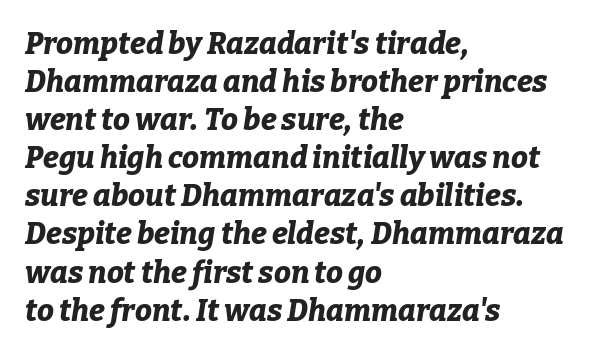
Compared with typical paragraphs, the rows here are spaced about the same. Which margin do the lines hug? The left one — the right edge is uneven. The string is rendered with underlining switched off. The passage shown leans; its letterforms are oblique. A dark, heavy texture on the line: the type is bold. The rendering keeps characters at their native spacing.
